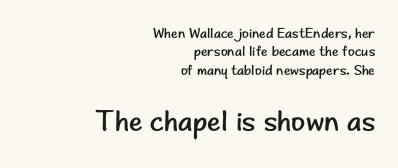
The image shows 29 px regular-weight sans-serif type, upright; set right-aligned, normal line spacing (1.31x), normal letter spacing, not underlined; the second (bottom) block is 2.07x larger; low stroke contrast and a small x-height.
